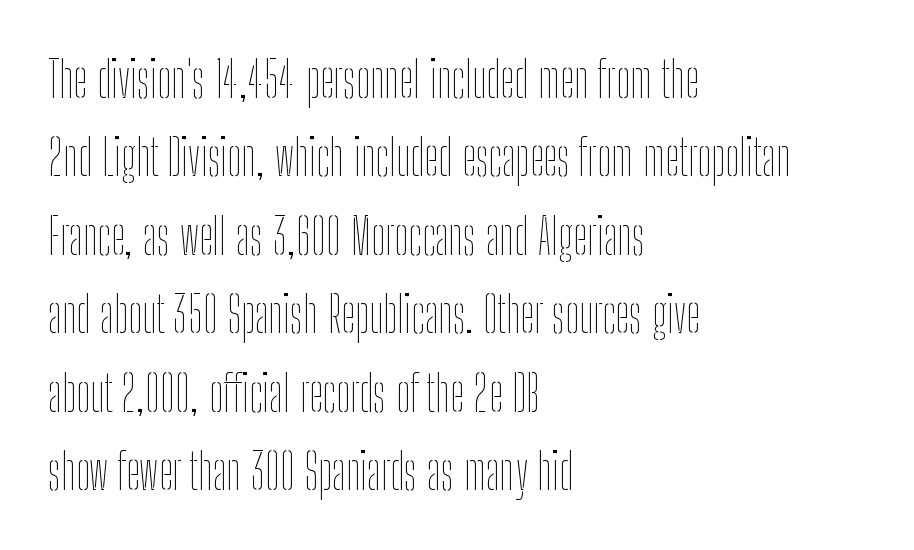
{"italic": "no", "bold": "no", "weight": "thin", "width": "condensed", "stroke_contrast": "low", "x_height": "medium", "monospaced": "no", "underline": "no", "align": "left", "line_spacing": "normal", "line_spacing_ratio": 1.57, "letter_spacing": "normal", "letter_spacing_em": 0.0, "glyph_px": 50}
